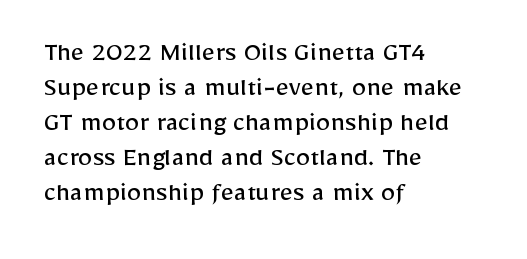
{"serif": "no", "italic": "no", "bold": "no", "weight": "regular", "width": "normal", "stroke_contrast": "low", "x_height": "medium", "monospaced": "no", "underline": "no", "align": "left", "line_spacing_ratio": 1.21, "letter_spacing": "normal", "letter_spacing_em": 0.0, "glyph_px": 29}
